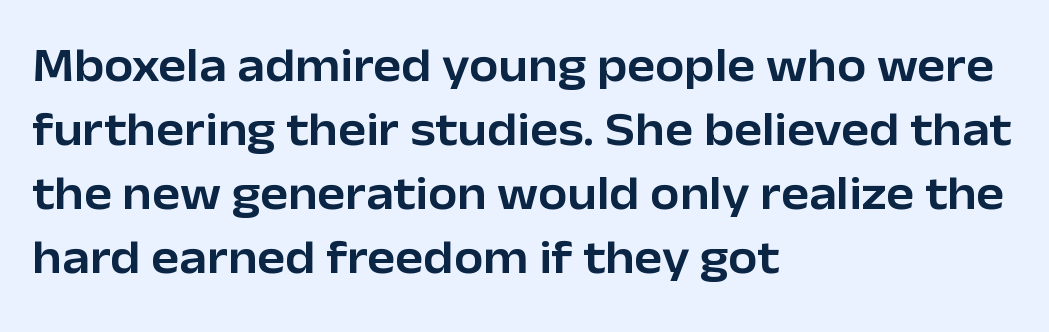
Q: Is the text italic (slanted)? A: No, it is upright.
Q: Is the typeface a serif or a sans-serif typeface? A: Sans-serif.
Q: Is the text underlined? A: No.
Q: How is the paragraph aligned? A: Left-aligned.
Q: Is the spacing between letters normal or unusually wide? A: Normal.
Q: Is the spacing between lines tight, normal or loose? A: Normal.
Q: Width (condensed, normal, or wide)? A: Normal.
Q: Stroke contrast? A: Low.
Q: x-height? A: Medium.
Q: Monospaced? A: No.
